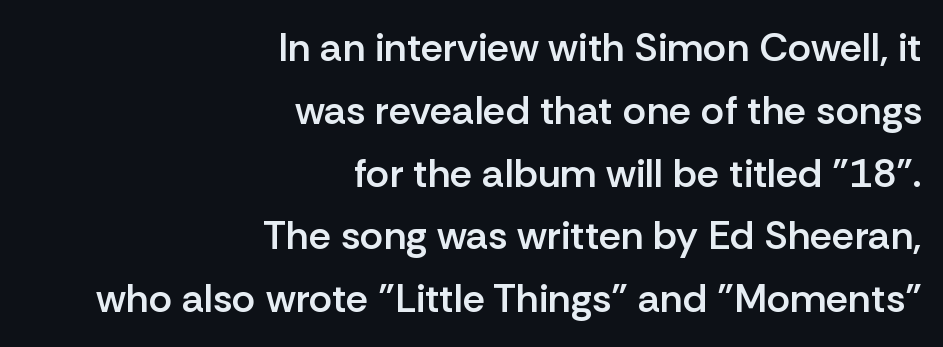
The image shows 40 px semibold sans-serif type, upright; set right-aligned, normal line spacing (1.57x), normal letter spacing, not underlined; low stroke contrast and a medium x-height.
